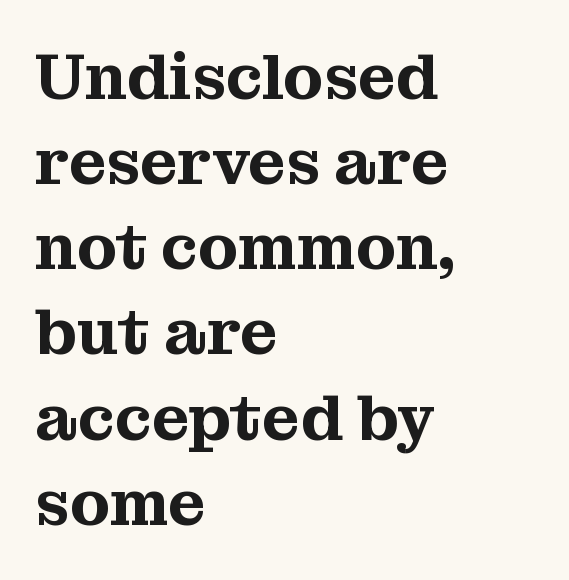
The image shows 65 px serif type, upright; set left-aligned, normal line spacing (1.31x), normal letter spacing, not underlined; medium stroke contrast and a medium x-height.
